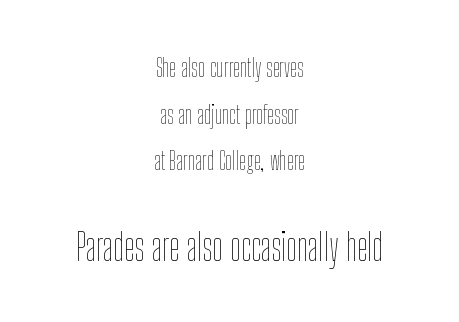
{"italic": "no", "bold": "no", "weight": "thin", "width": "condensed", "stroke_contrast": "low", "x_height": "medium", "monospaced": "no", "underline": "no", "align": "center", "line_spacing_ratio": 1.87, "letter_spacing": "normal", "letter_spacing_em": 0.0, "larger_block": "second", "size_ratio": 1.52, "glyph_px": 38}
